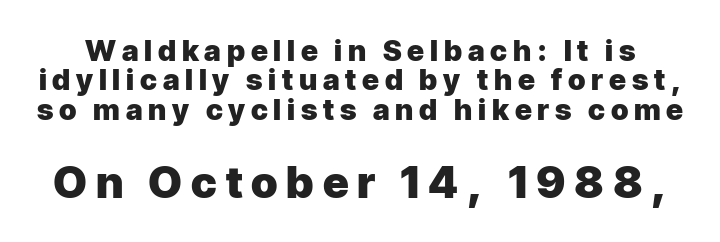
Does the leading feel generous? Not at all — it's pinched. The rendering uses a bold face; every stroke is thick and dark. Lines of text with bare space underneath. The specimen reads as upright at a glance.
